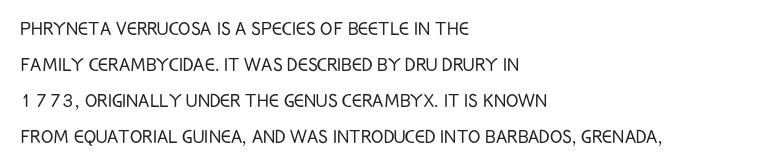
The image shows 23 px text type, upright; set left-aligned, normal line spacing (1.57x), normal letter spacing, not underlined.
